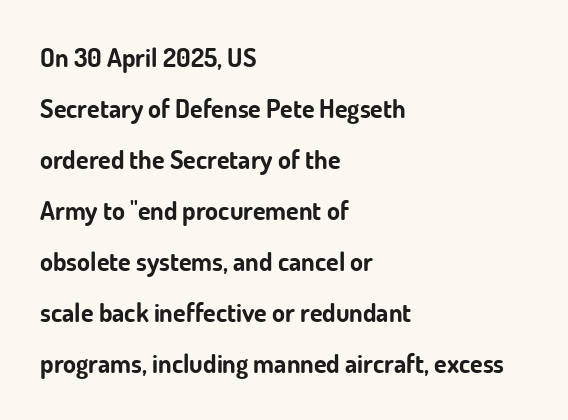
The rendering keeps characters at their native spacing. The specimen reads as upright at a glance. Look at the stroke-to-counter ratio: heavy, a bold. The words here are not underlined.
